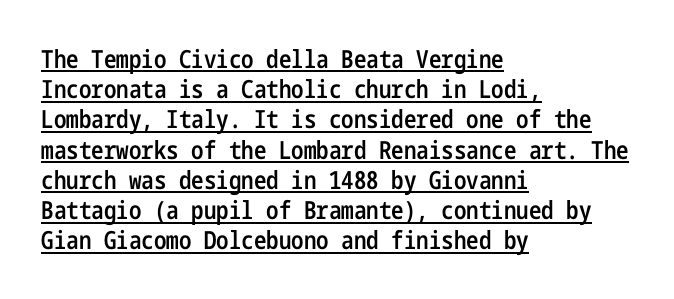
The image shows 25 px text type, upright; set left-aligned, line spacing 1.21x, normal letter spacing, underlined.
